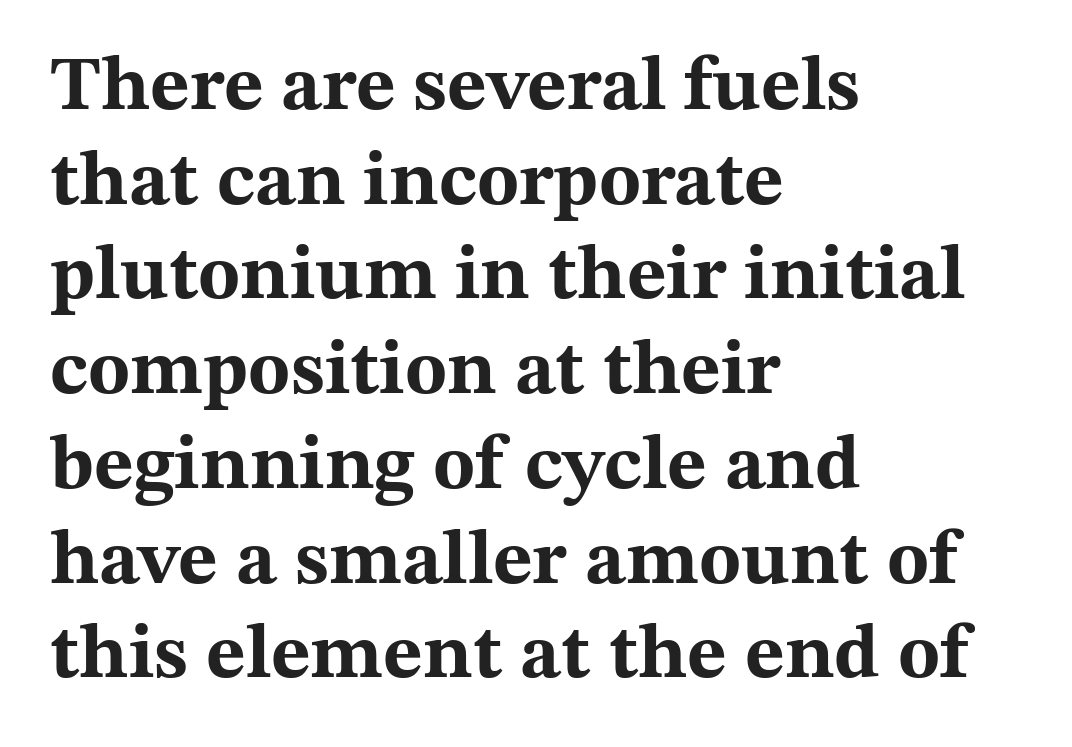
{"serif": "yes", "italic": "no", "bold": "yes", "weight": "bold", "width": "wide", "stroke_contrast": "medium", "x_height": "medium", "monospaced": "no", "underline": "no", "align": "left", "line_spacing_ratio": 1.23, "letter_spacing": "normal", "letter_spacing_em": 0.0, "glyph_px": 77}
